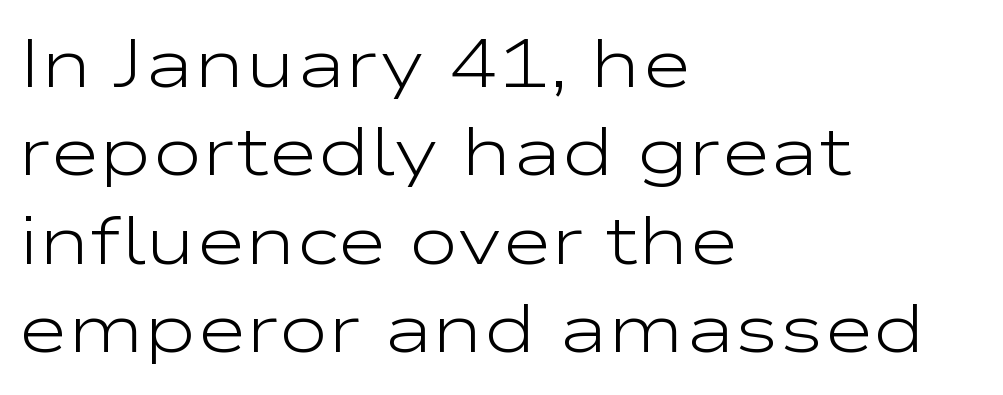
The image shows 68 px light, wide sans-serif type, upright; set left-aligned, normal line spacing (1.3x), normal letter spacing, not underlined; low stroke contrast and a medium x-height.
